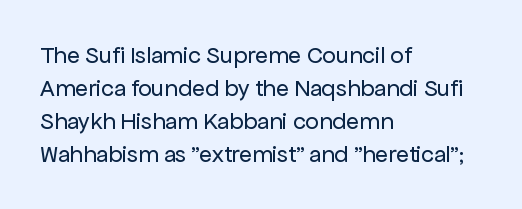
The image shows 24 px text type, upright; set left-aligned, normal line spacing (1.37x), normal letter spacing, not underlined.
